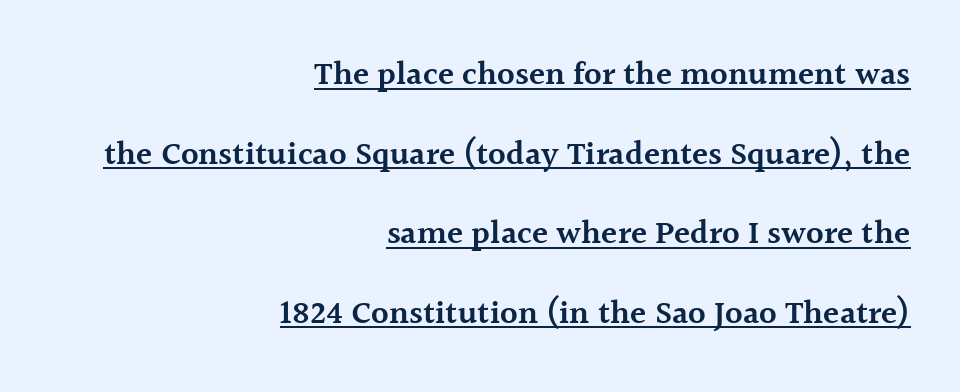
{"serif": "yes", "italic": "no", "bold": "semi", "weight": "semibold", "width": "normal", "x_height": "medium", "monospaced": "no", "underline": "yes", "align": "right", "line_spacing": "loose", "line_spacing_ratio": 2.41, "letter_spacing": "normal", "letter_spacing_em": 0.0, "glyph_px": 33}
